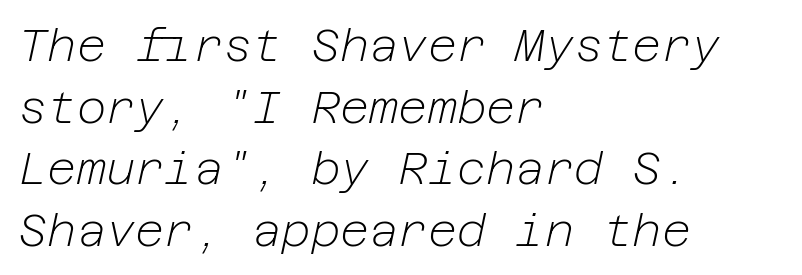
Q: Is the text bold? A: No.
Q: Is the text italic (slanted)? A: Yes, it leans right by about 12 degrees.
Q: Is the text underlined? A: No.
Q: How is the paragraph aligned? A: Left-aligned.
Q: Is the spacing between letters normal or unusually wide? A: Normal.
Q: Is the spacing between lines tight, normal or loose? A: Normal.
Q: Width (condensed, normal, or wide)? A: Normal.
Q: Stroke contrast? A: Low.
Q: x-height? A: Medium.
